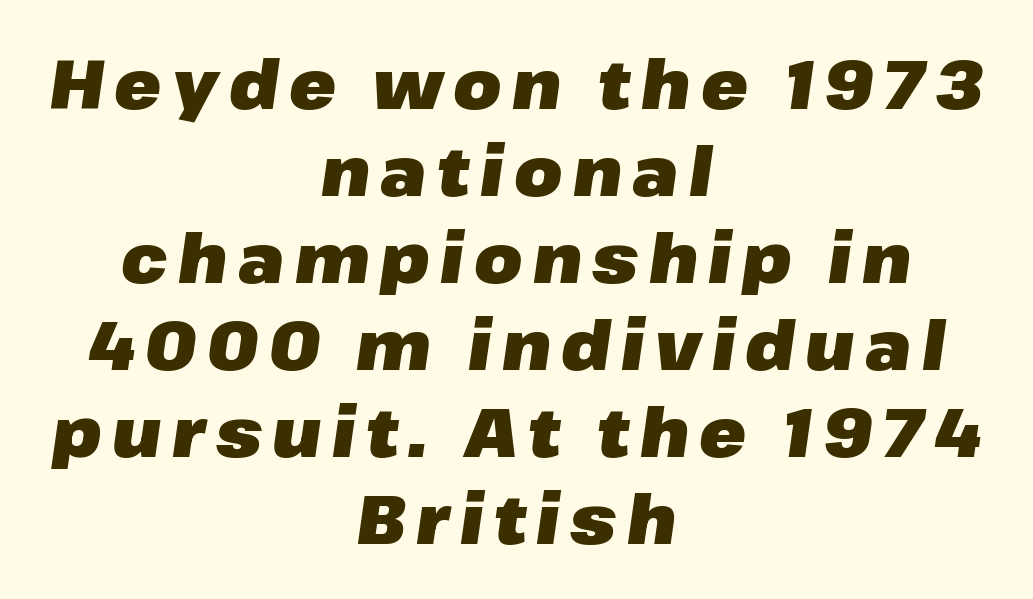
{"italic": "yes", "lean": "right", "slant_degrees": 8, "bold": "yes", "weight": "heavy", "width": "normal", "stroke_contrast": "low", "x_height": "medium", "monospaced": "no", "underline": "no", "align": "center", "line_spacing": "normal", "line_spacing_ratio": 1.26, "glyph_px": 69}
